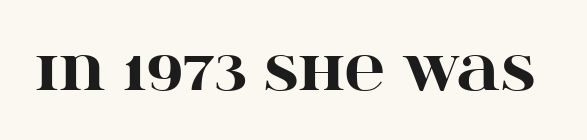
Q: Is the text bold? A: Yes.
Q: Is the text italic (slanted)? A: No, it is upright.
Q: Is the typeface a serif or a sans-serif typeface? A: Serif.
Q: Is the text underlined? A: No.
Q: Is the spacing between letters normal or unusually wide? A: Normal.
Q: Width (condensed, normal, or wide)? A: Wide.
Q: Stroke contrast? A: High.
Q: x-height? A: Large.
Q: Monospaced? A: No.
